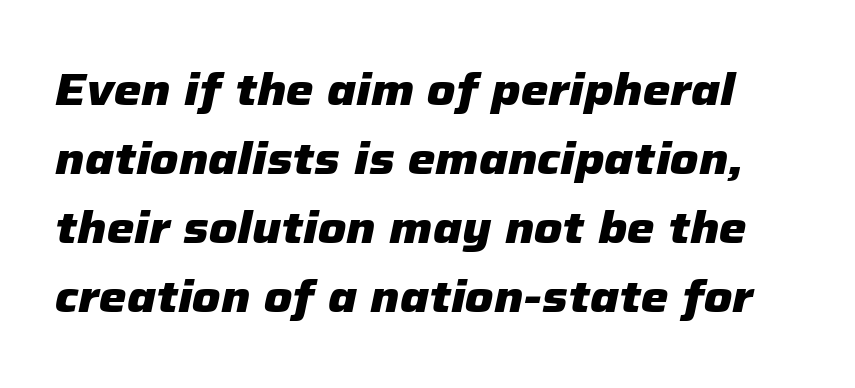
Q: Is the text bold? A: Yes.
Q: Is the text italic (slanted)? A: Yes, it leans right by about 12 degrees.
Q: Is the text underlined? A: No.
Q: Is the spacing between letters normal or unusually wide? A: Normal.
Q: Is the spacing between lines tight, normal or loose? A: Normal.
Q: Width (condensed, normal, or wide)? A: Normal.
Q: Stroke contrast? A: Low.
Q: x-height? A: Medium.
Q: Monospaced? A: No.
